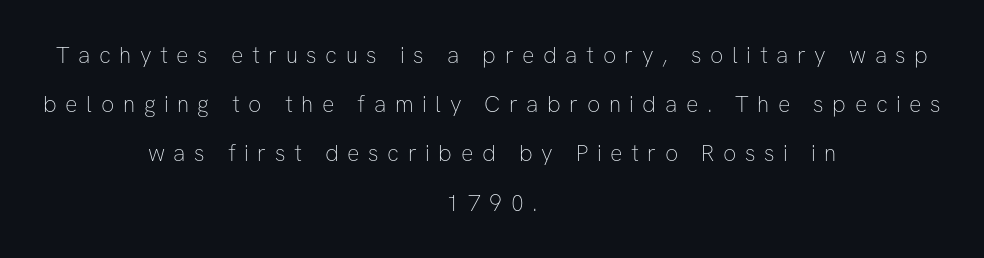
{"italic": "no", "bold": "no", "underline": "no", "align": "center", "line_spacing": "loose", "line_spacing_ratio": 2.14, "letter_spacing": "wide", "letter_spacing_em": 0.37, "glyph_px": 23}
